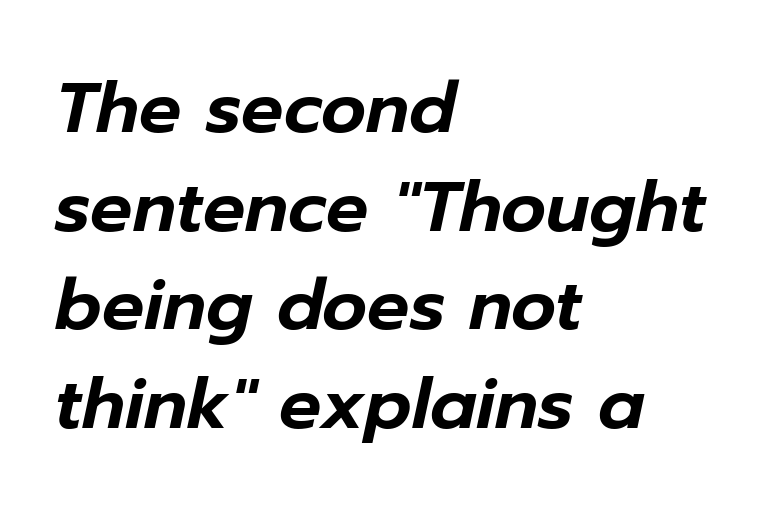
This rendering leaves character spacing at its baseline value. The whole block is typeset with a tilt. Every row of glyphs begins at an identical x-position on the left. Students, observe: this is what conventionally led text looks like. The gap between lines stays unmarked.
